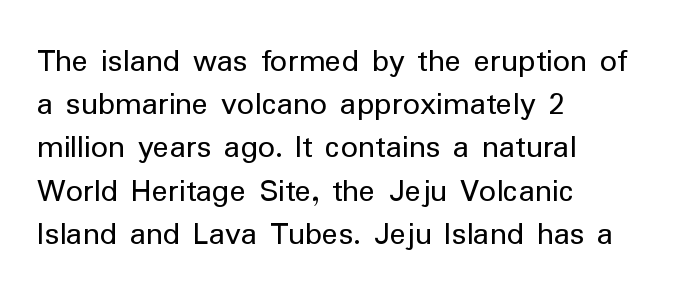
This is sans-serif lettering, the kind often seen on screens and signage. Only glyphs here, with clear space below each row. The compositor pushed each line to the left boundary. Does the leading feel generous? No, just average. Ordinary non-slanted type is in use.
